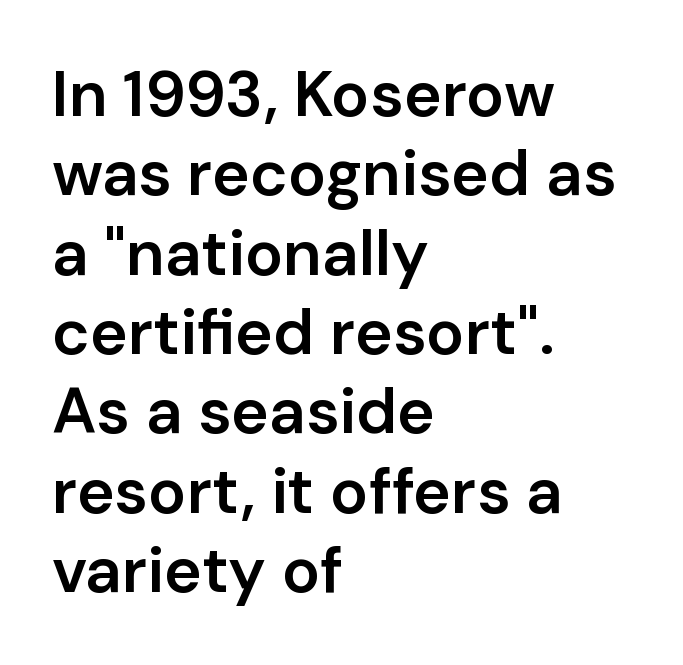
Q: Is the text bold? A: Semi-bold.
Q: Is the text italic (slanted)? A: No, it is upright.
Q: Is the typeface a serif or a sans-serif typeface? A: Sans-serif.
Q: Is the text underlined? A: No.
Q: How is the paragraph aligned? A: Left-aligned.
Q: Is the spacing between letters normal or unusually wide? A: Normal.
Q: Width (condensed, normal, or wide)? A: Normal.
Q: Stroke contrast? A: Low.
Q: x-height? A: Medium.
Q: Monospaced? A: No.
